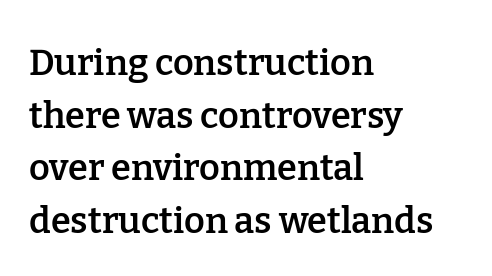
{"serif": "yes", "italic": "no", "bold": "semi", "weight": "semibold", "width": "normal", "stroke_contrast": "low", "x_height": "medium", "monospaced": "no", "underline": "no", "align": "left", "line_spacing": "normal", "line_spacing_ratio": 1.46, "letter_spacing": "normal", "letter_spacing_em": 0.0, "glyph_px": 36}
